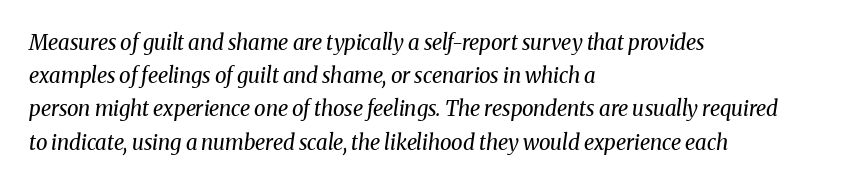
No extra tracking has been applied to these lines. The axis of the letterforms is tilted away from vertical. Compared with typical paragraphs, the rows here are spaced about the same. Line beginnings align vertically; line endings do not. This reads as an unemphasized weight, regular at the heaviest. Check the space under the baseline: it is left empty.
